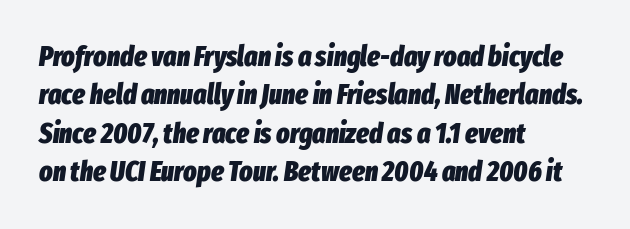
{"italic": "yes", "lean": "right", "slant_degrees": 8, "bold": "yes", "weight": "heavy", "width": "condensed", "stroke_contrast": "low", "x_height": "medium", "monospaced": "no", "underline": "no", "align": "left", "line_spacing": "normal", "line_spacing_ratio": 1.37, "letter_spacing": "normal", "letter_spacing_em": 0.0, "glyph_px": 28}
